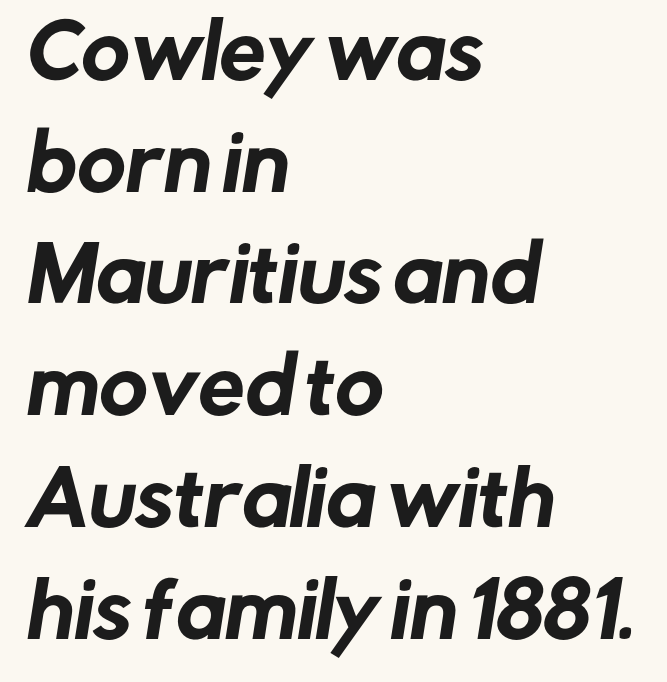
The letters carry no serifs — their stems end cleanly without finishing strokes. Check under the words: just untouched page. The letters advance in unequal steps, a hallmark of proportional type. Words appear dense and cohesive because spacing is normal. Honestly, the row spacing looks completely unremarkable.
